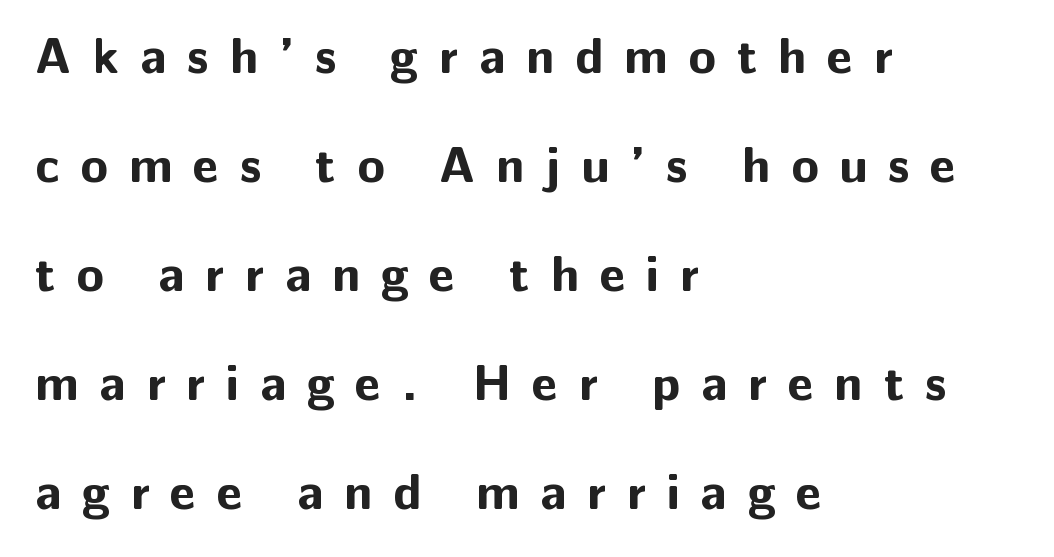
Q: Is the text bold? A: Yes.
Q: Is the text italic (slanted)? A: No, it is upright.
Q: Is the typeface a serif or a sans-serif typeface? A: Sans-serif.
Q: Is the text underlined? A: No.
Q: How is the paragraph aligned? A: Left-aligned.
Q: Is the spacing between letters normal or unusually wide? A: Unusually wide.
Q: Is the spacing between lines tight, normal or loose? A: Loose.
Q: Width (condensed, normal, or wide)? A: Normal.
Q: Stroke contrast? A: Low.
Q: x-height? A: Medium.
Q: Monospaced? A: No.
